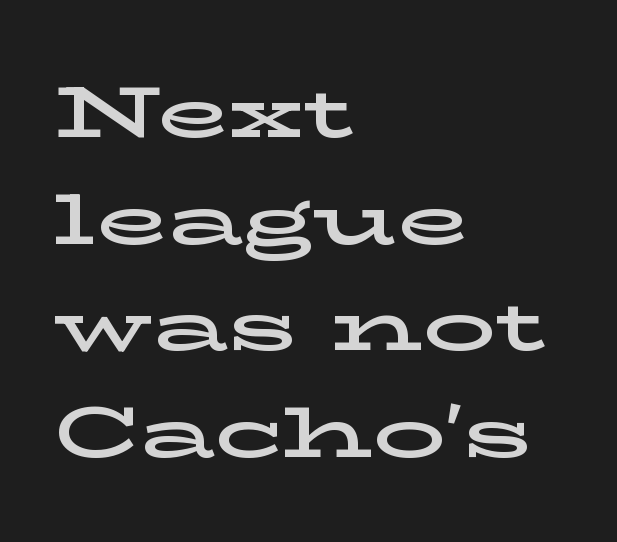
The tracking reads as untouched default to a designer's eye. The passage shown is typed in a proportional face where columns would drift. Students, observe: this is what conventionally led text looks like. Letters rest on an invisible, unmarked baseline. I'd call this a serif setting — the letters wear small feet.
